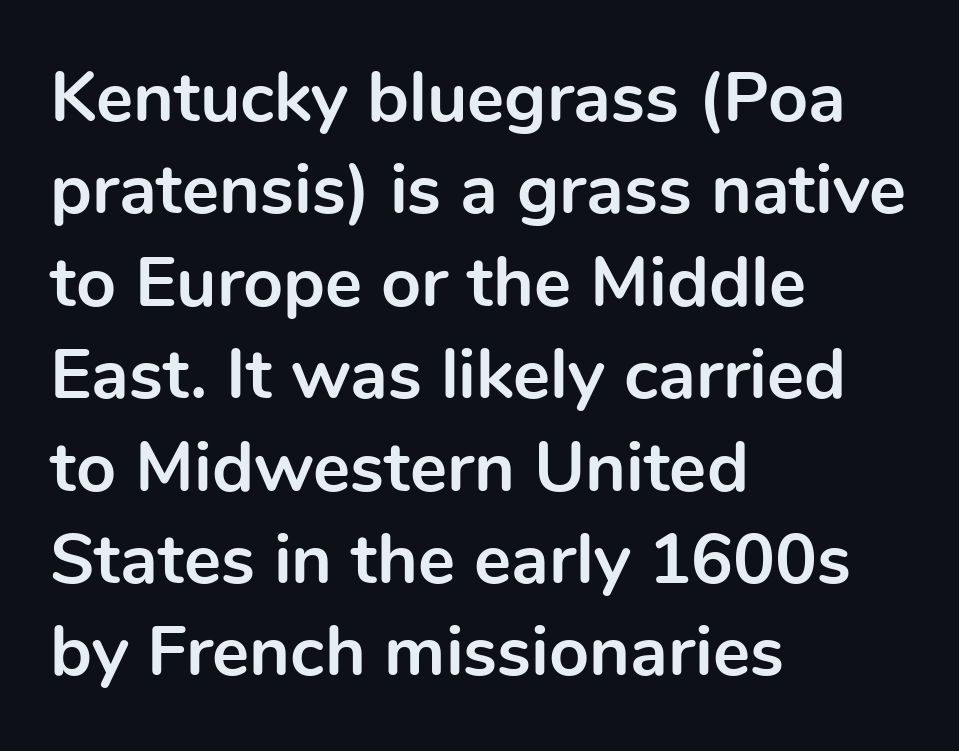
Q: Is the text bold? A: Yes.
Q: Is the text italic (slanted)? A: No, it is upright.
Q: Is the typeface a serif or a sans-serif typeface? A: Sans-serif.
Q: Is the text underlined? A: No.
Q: How is the paragraph aligned? A: Left-aligned.
Q: Is the spacing between letters normal or unusually wide? A: Normal.
Q: Is the spacing between lines tight, normal or loose? A: Normal.
Q: Width (condensed, normal, or wide)? A: Normal.
Q: x-height? A: Medium.
Q: Monospaced? A: No.
